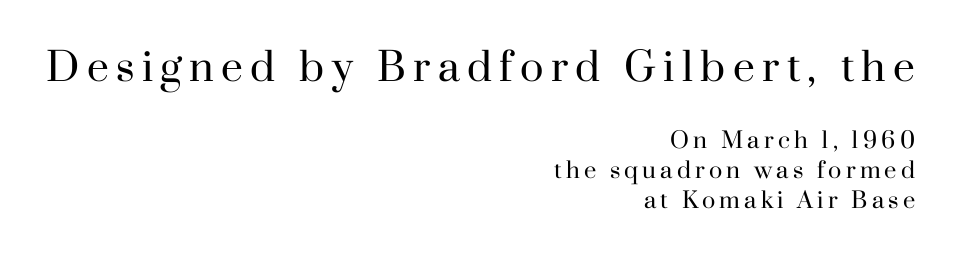
The image shows 39 px regular-weight serif type, upright; set right-aligned, normal line spacing (1.36x), not underlined; the first (top) block is 1.77x larger; high stroke contrast and a small x-height.
